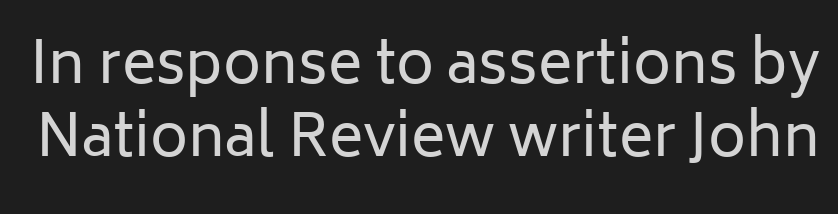
{"serif": "no", "italic": "no", "bold": "no", "weight": "regular", "width": "normal", "stroke_contrast": "low", "x_height": "medium", "monospaced": "no", "underline": "no", "line_spacing": "normal", "line_spacing_ratio": 1.26, "letter_spacing": "normal", "letter_spacing_em": 0.0, "glyph_px": 58}
